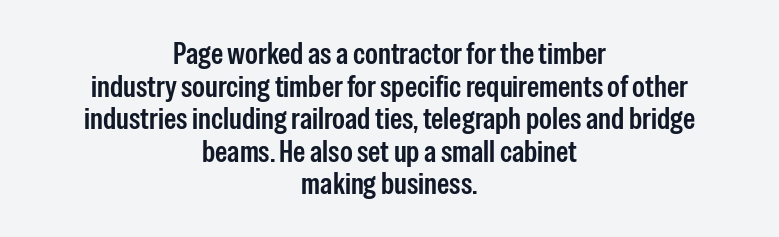
{"serif": "no", "italic": "no", "bold": "semi", "weight": "semibold", "width": "condensed", "stroke_contrast": "low", "x_height": "medium", "monospaced": "no", "underline": "no", "align": "center", "line_spacing": "tight", "line_spacing_ratio": 1.05, "letter_spacing": "normal", "letter_spacing_em": 0.0, "glyph_px": 31}
